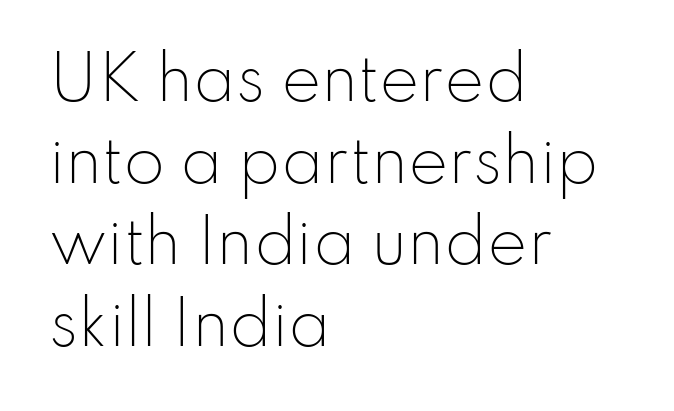
The passage shown is typed in a proportional face where columns would drift. Nothing heavy about these letters — not bold at all. The letters carry no serifs — their stems end cleanly without finishing strokes. Every stem runs plumb, perpendicular to the baseline. Nobody drew a line under any word here.
